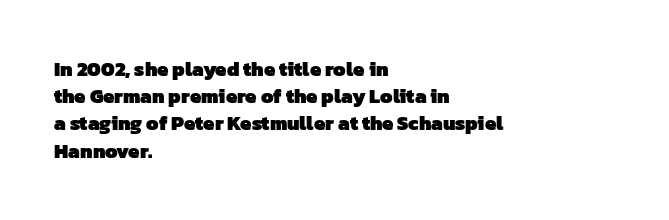
{"bold": "yes", "underline": "no", "align": "left", "line_spacing": "normal", "line_spacing_ratio": 1.36, "letter_spacing": "normal", "letter_spacing_em": 0.0, "glyph_px": 20}
